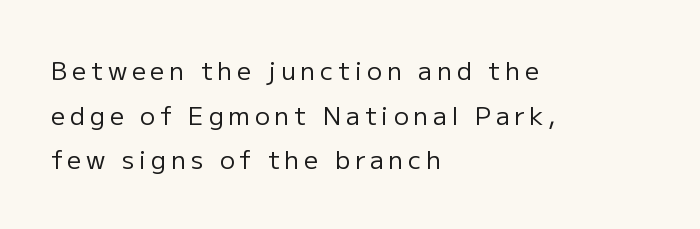
The image shows 25 px text type, upright; set left-aligned, line spacing 1.79x, not underlined.
